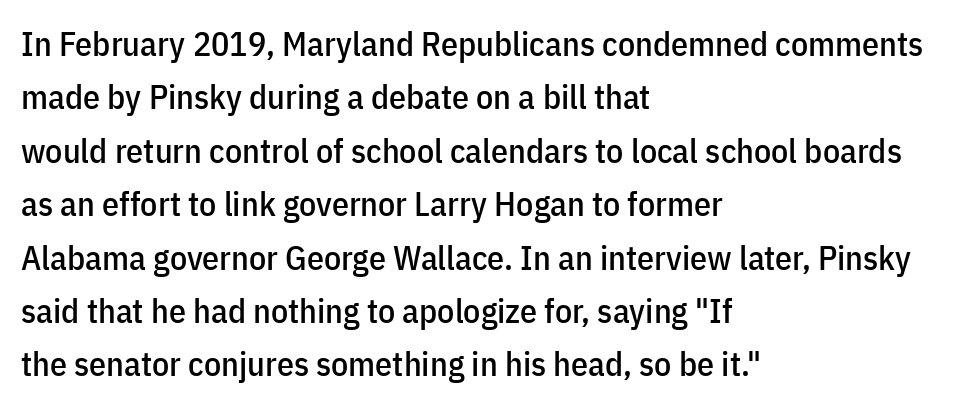
The image shows 34 px condensed sans-serif type, upright; set left-aligned, normal line spacing (1.57x), normal letter spacing, not underlined; low stroke contrast and a medium x-height.
